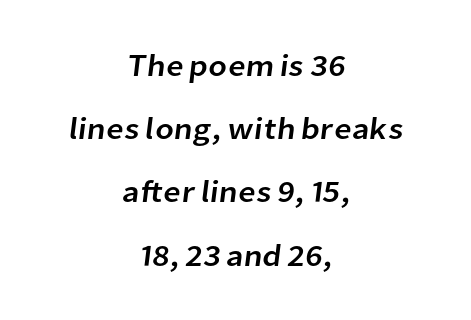
Underlining? Definitely not there. The rendering keeps characters at their native spacing. The passage shown is typed in a proportional face where columns would drift. These lines are centered, leaving both edges ragged.
